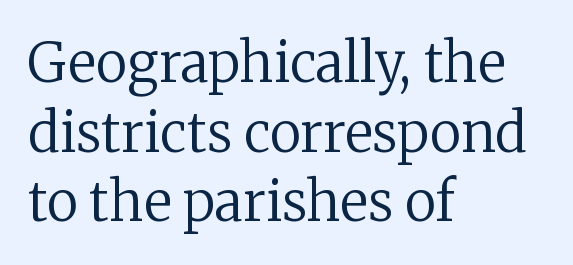
Q: Is the text bold? A: No.
Q: Is the text italic (slanted)? A: No, it is upright.
Q: Is the typeface a serif or a sans-serif typeface? A: Serif.
Q: Is the text underlined? A: No.
Q: How is the paragraph aligned? A: Left-aligned.
Q: Is the spacing between letters normal or unusually wide? A: Normal.
Q: Is the spacing between lines tight, normal or loose? A: Normal.
Q: Width (condensed, normal, or wide)? A: Normal.
Q: Stroke contrast? A: Low.
Q: x-height? A: Medium.
Q: Monospaced? A: No.
